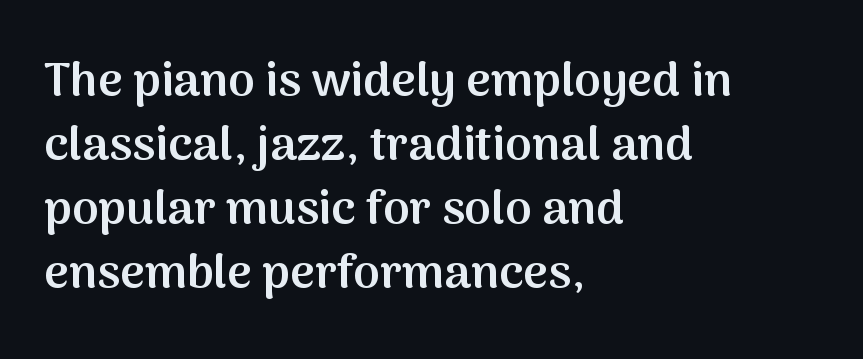
The passage shown is typed in a proportional face where columns would drift. Reading down the block, your eye returns to a fixed left position each line. A typesetter would call this leading conventional body-copy spacing. The letters stand straight up with perfectly vertical stems.
